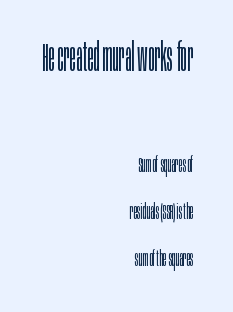
Q: Is the text bold? A: No.
Q: Is the text italic (slanted)? A: No, it is upright.
Q: Is the typeface a serif or a sans-serif typeface? A: Sans-serif.
Q: Is the text underlined? A: No.
Q: How is the paragraph aligned? A: Right-aligned.
Q: Is the spacing between letters normal or unusually wide? A: Normal.
Q: Is the spacing between lines tight, normal or loose? A: Loose.
Q: Which block of text is set in a larger size, the first (top) or the second (bottom)? A: The first (top) one.
Q: Width (condensed, normal, or wide)? A: Condensed.
Q: Stroke contrast? A: Low.
Q: x-height? A: Large.
Q: Monospaced? A: No.
